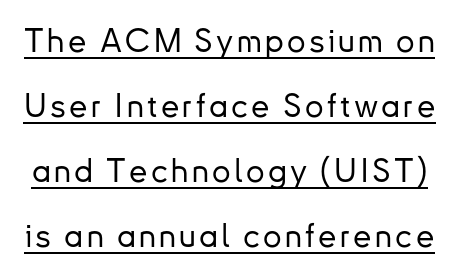
The image shows 33 px sans-serif type, upright; set loose line spacing (1.97x), underlined; low stroke contrast and a small x-height.
